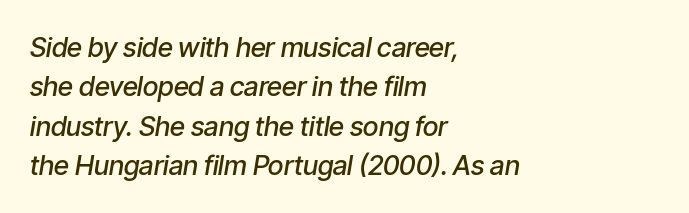
Would a proofreader flag this as italicized? Yes. The area under the type is left untouched. Regular leading. These lines carry some extra weight — a demibold, not a full bold. Letter spacing: default.
